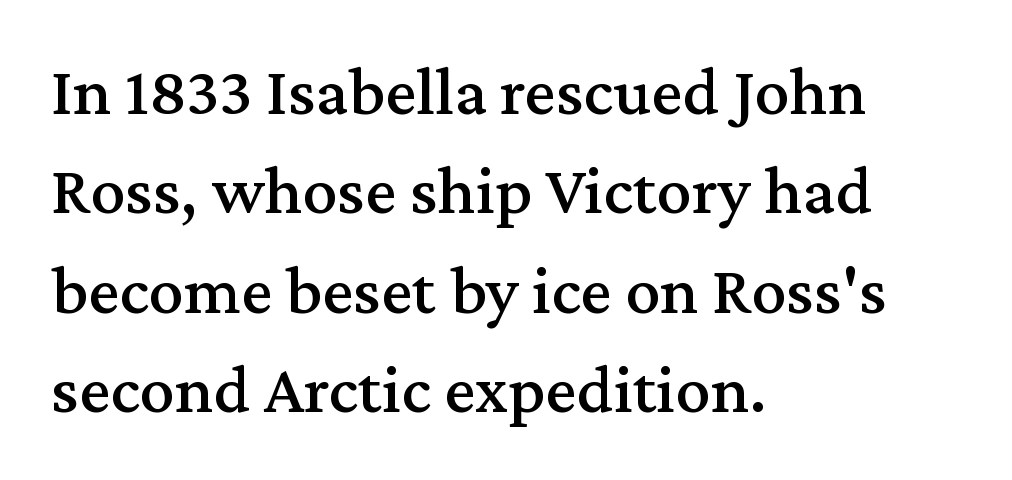
The image shows 70 px serif type, upright; set left-aligned, normal line spacing (1.42x), normal letter spacing, not underlined; medium stroke contrast and a medium x-height.
